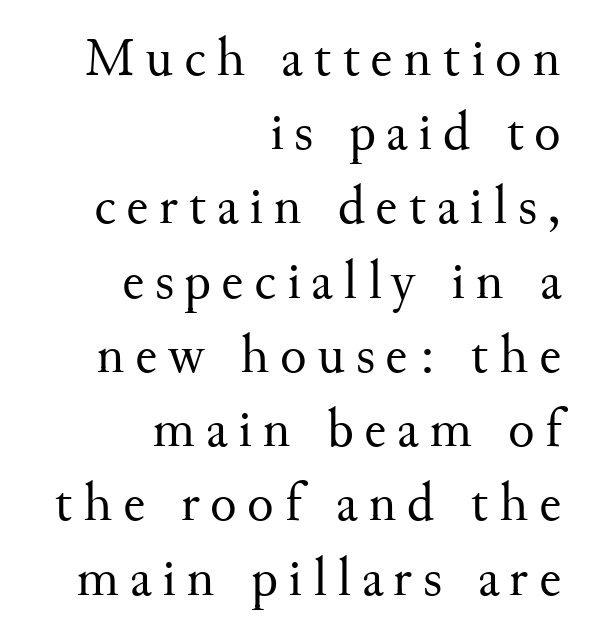
The image shows 55 px regular-weight serif type, upright; set right-aligned, normal line spacing (1.35x), not underlined; medium stroke contrast and a small x-height.
